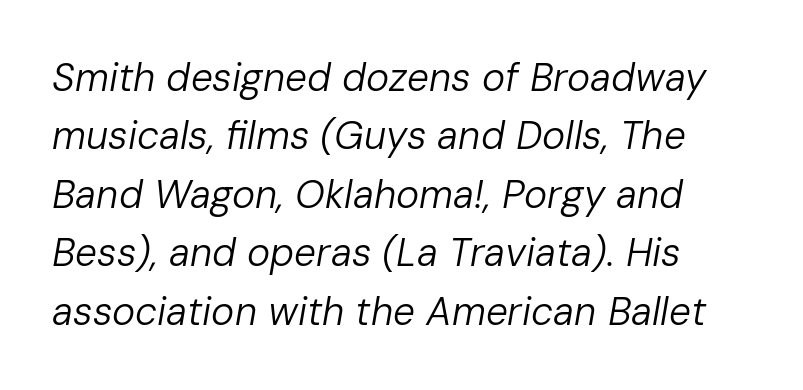
A typesetter would mark this as italic. Line starts are locked; line ends wander. The baseline area is clear. Character widths vary here, with narrow letters taking less room than wide ones.
